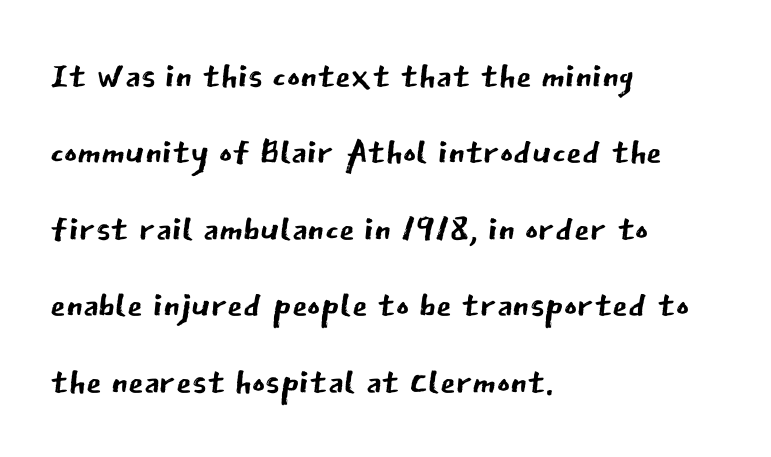
The image shows 50 px regular-weight sans-serif type, upright; set left-aligned, normal line spacing (1.53x), normal letter spacing, not underlined; low stroke contrast and a medium x-height.
